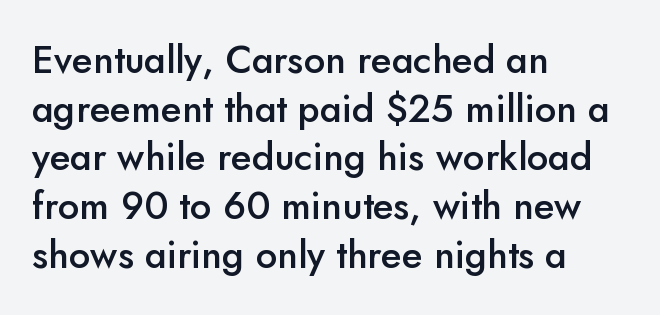
The lines sit at an ordinary, default distance from one another. Nothing unusual about the tracking: characters are spaced as the font intends. The lines in this sample share a left origin and differ only in where they stop. Rule under the text: the space is simply empty.
